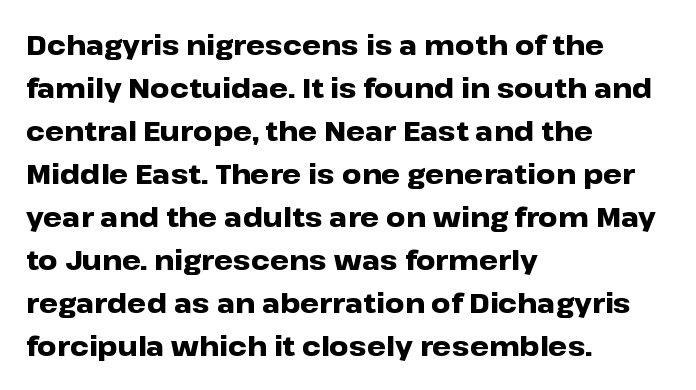
Typesetter's note: full bold, strokes at maximum text heaviness. Quick note: interline space is typical. Compared with a centered layout, this one pins lines to the left instead. Tall strokes in this sample are plumb rather than angled. The tracking reads as untouched default to a designer's eye. Has an underline been added? It has not.
